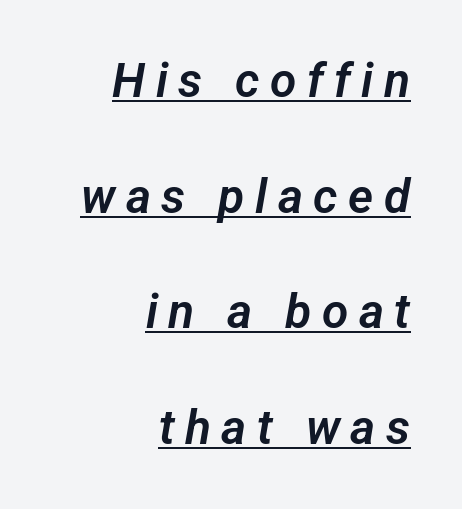
The image shows 48 px sans-serif type; set right-aligned, loose line spacing (2.41x), unusually wide letter spacing (+0.22 em), underlined; low stroke contrast and a medium x-height.
